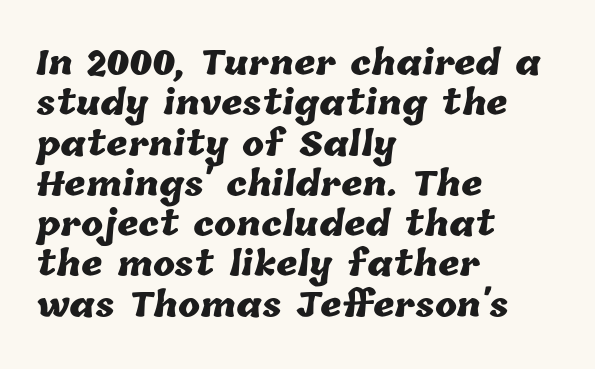
{"bold": "yes", "weight": "heavy", "width": "normal", "stroke_contrast": "low", "x_height": "medium", "monospaced": "no", "underline": "no", "align": "left", "line_spacing_ratio": 1.22, "letter_spacing": "normal", "letter_spacing_em": 0.0, "glyph_px": 33}
